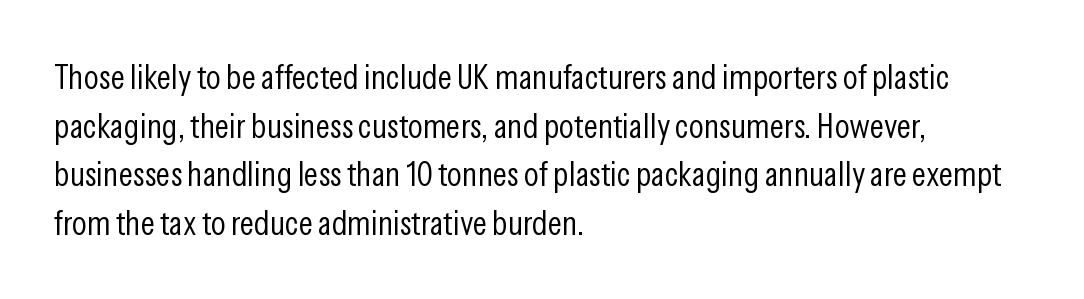
The image shows 35 px light, condensed sans-serif type, upright; set left-aligned, normal line spacing (1.39x), normal letter spacing, not underlined; low stroke contrast and a medium x-height.
